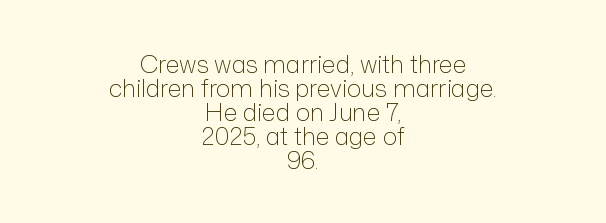
The image shows 24 px text type, upright; set centered, tight line spacing (1.0x), normal letter spacing, not underlined.
